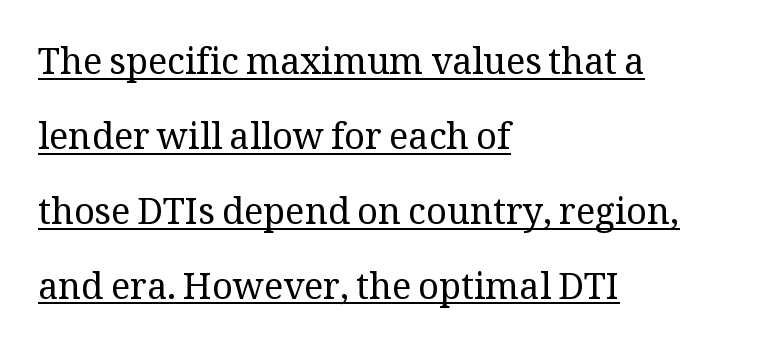
The image shows 36 px regular-weight serif type, upright; set left-aligned, loose line spacing (2.08x), normal letter spacing, underlined; medium stroke contrast and a medium x-height.
